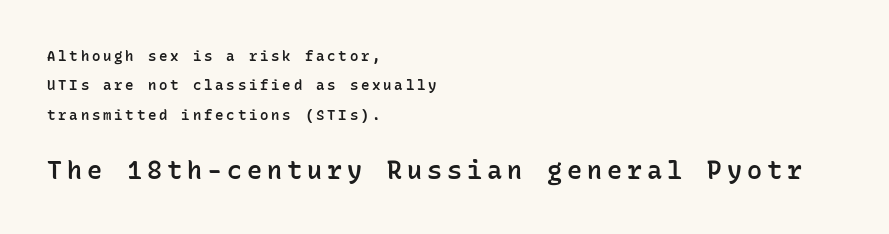
Q: Is the text bold? A: Semi-bold.
Q: Is the text italic (slanted)? A: No, it is upright.
Q: Is the text underlined? A: No.
Q: How is the paragraph aligned? A: Left-aligned.
Q: Is the spacing between letters normal or unusually wide? A: Unusually wide.
Q: Is the spacing between lines tight, normal or loose? A: Loose.
Q: Which block of text is set in a larger size, the first (top) or the second (bottom)? A: The second (bottom) one.
